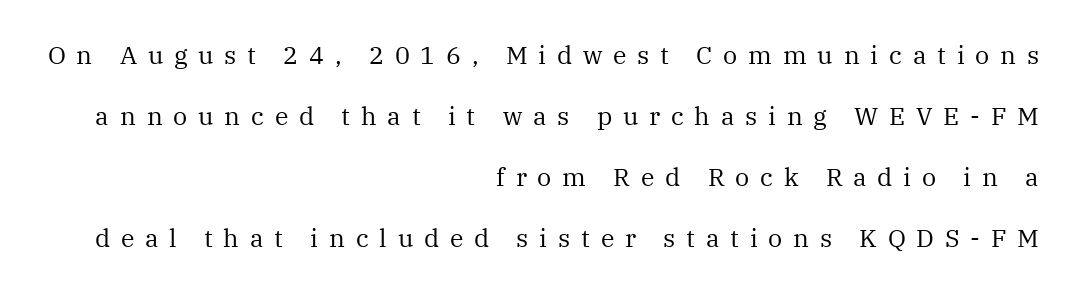
Words float on clear page, feet unadorned. Posture: vertical. Honestly, the rows look like they've been pulled way apart. Summary of weight: not heavy and not bold. The type is letterspaced generously, with wide tracking. If you drew a ruler down the right edge, every line would touch it.
